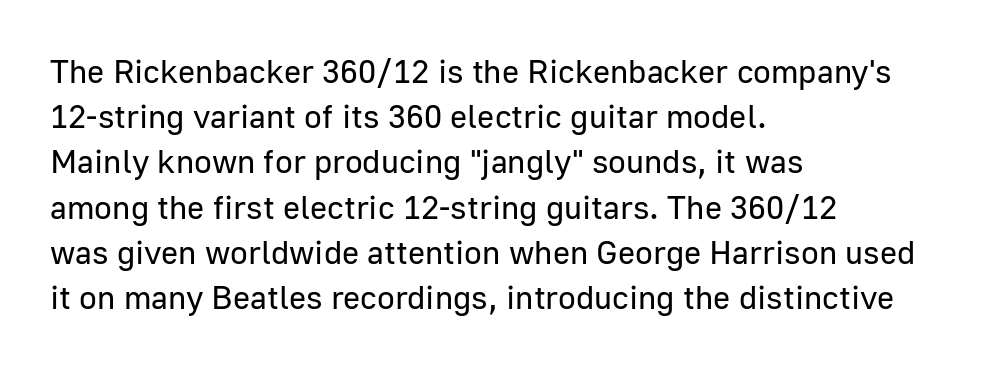
Q: Is the text bold? A: No.
Q: Is the text italic (slanted)? A: No, it is upright.
Q: Is the typeface a serif or a sans-serif typeface? A: Sans-serif.
Q: Is the text underlined? A: No.
Q: How is the paragraph aligned? A: Left-aligned.
Q: Is the spacing between letters normal or unusually wide? A: Normal.
Q: Is the spacing between lines tight, normal or loose? A: Normal.
Q: Width (condensed, normal, or wide)? A: Normal.
Q: Stroke contrast? A: Low.
Q: x-height? A: Medium.
Q: Monospaced? A: No.
